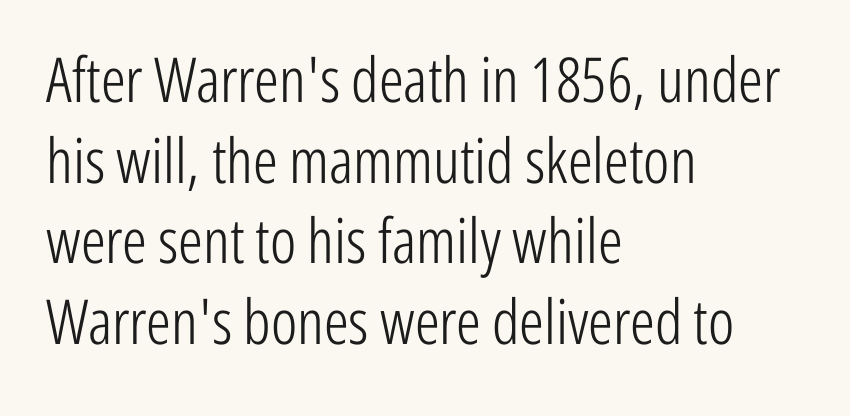
You could not count columns in this text — the font is proportionally spaced. No heavy texture on the line: the type isn't bold. Typographically, this falls in the sans-serif category. These lines keep a tight, regular rhythm from letter to letter. Check the space under the baseline: it is left empty. A normal amount of white space separates one row of letters from the next.
